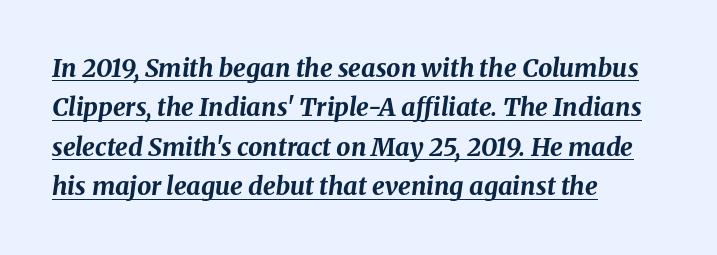
Q: Is the text bold? A: Yes.
Q: Is the text italic (slanted)? A: Yes, it leans right by about 8 degrees.
Q: Is the text underlined? A: Yes.
Q: How is the paragraph aligned? A: Left-aligned.
Q: Is the spacing between letters normal or unusually wide? A: Normal.
Q: Is the spacing between lines tight, normal or loose? A: Normal.
